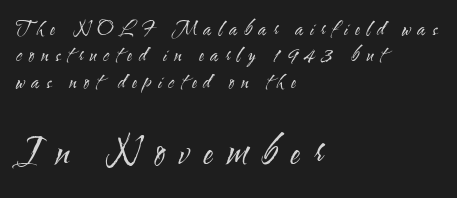
Q: Is the text bold? A: No.
Q: Is the text italic (slanted)? A: Yes.
Q: Is the typeface a serif or a sans-serif typeface? A: Sans-serif.
Q: Is the text underlined? A: No.
Q: How is the paragraph aligned? A: Left-aligned.
Q: Is the spacing between letters normal or unusually wide? A: Unusually wide.
Q: Is the spacing between lines tight, normal or loose? A: Normal.
Q: Which block of text is set in a larger size, the first (top) or the second (bottom)? A: The second (bottom) one.
Q: Width (condensed, normal, or wide)? A: Condensed.
Q: Stroke contrast? A: Medium.
Q: x-height? A: Small.
Q: Monospaced? A: No.
